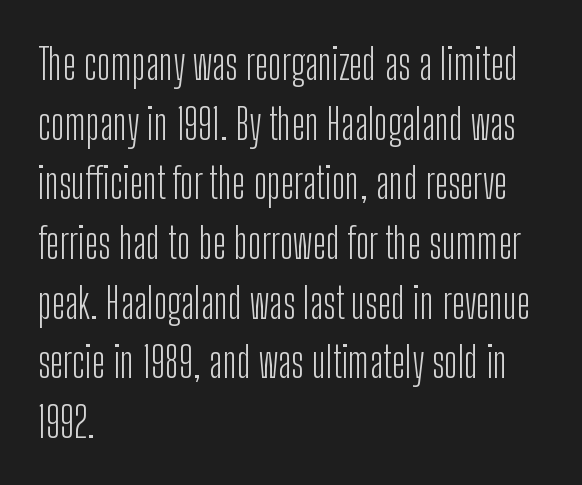
{"serif": "no", "italic": "no", "bold": "no", "weight": "light", "width": "condensed", "stroke_contrast": "low", "x_height": "medium", "monospaced": "no", "underline": "no", "align": "left", "line_spacing": "normal", "line_spacing_ratio": 1.42, "letter_spacing": "normal", "letter_spacing_em": 0.0, "glyph_px": 42}
